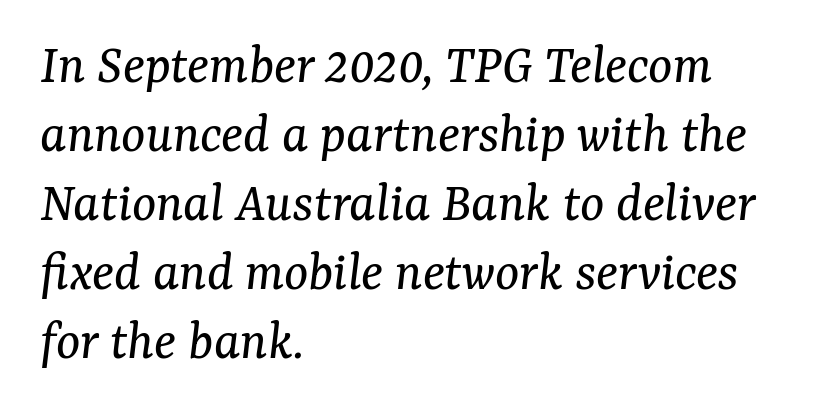
Q: Is the text bold? A: No.
Q: Is the text italic (slanted)? A: Yes, it leans right by about 7 degrees.
Q: Is the typeface a serif or a sans-serif typeface? A: Serif.
Q: Is the text underlined? A: No.
Q: How is the paragraph aligned? A: Left-aligned.
Q: Is the spacing between letters normal or unusually wide? A: Normal.
Q: Width (condensed, normal, or wide)? A: Normal.
Q: Stroke contrast? A: Medium.
Q: x-height? A: Medium.
Q: Monospaced? A: No.
